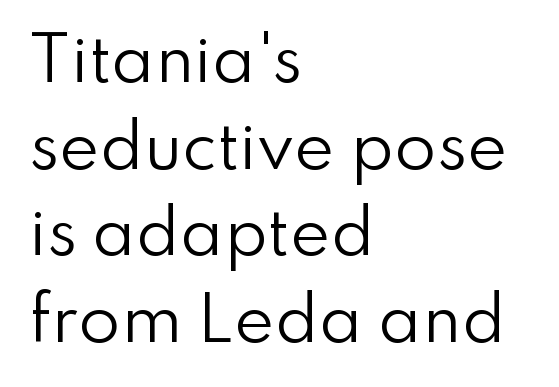
{"serif": "no", "italic": "no", "bold": "no", "weight": "regular", "width": "normal", "stroke_contrast": "low", "x_height": "small", "monospaced": "no", "underline": "no", "align": "left", "line_spacing": "normal", "line_spacing_ratio": 1.42, "letter_spacing": "normal", "letter_spacing_em": 0.0, "glyph_px": 61}
